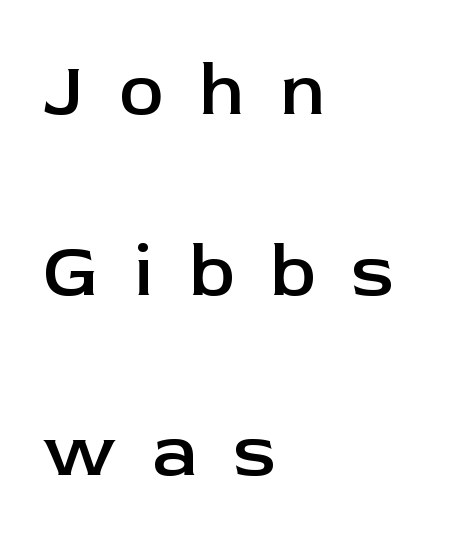
The image shows 75 px semibold sans-serif type, upright; set left-aligned, loose line spacing (2.41x), unusually wide letter spacing (+0.48 em), not underlined; low stroke contrast and a medium x-height.
